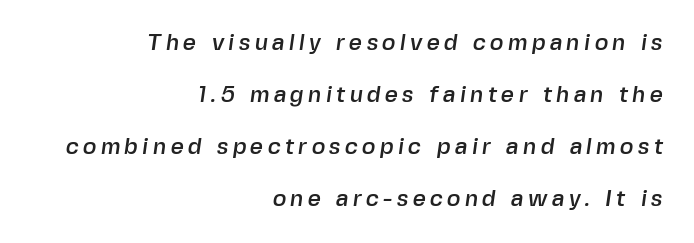
Q: Is the text underlined? A: No.
Q: How is the paragraph aligned? A: Right-aligned.
Q: Is the spacing between lines tight, normal or loose? A: Loose.
